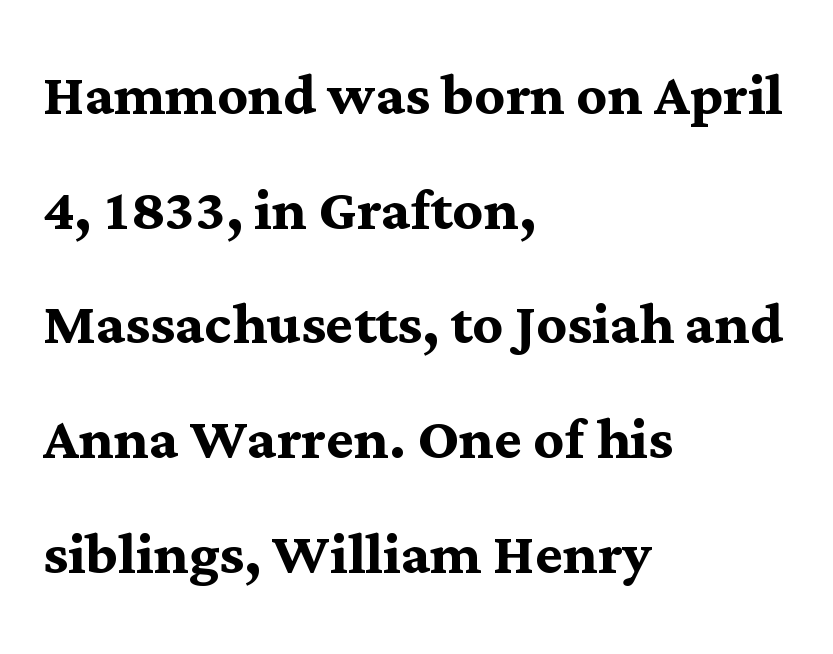
Proportional: the letters do not fall into vertical columns. Descenders are the only things crossing below the line. Does the leading feel generous? No, just average. Typeset ragged right — the left edge is the straight one.
